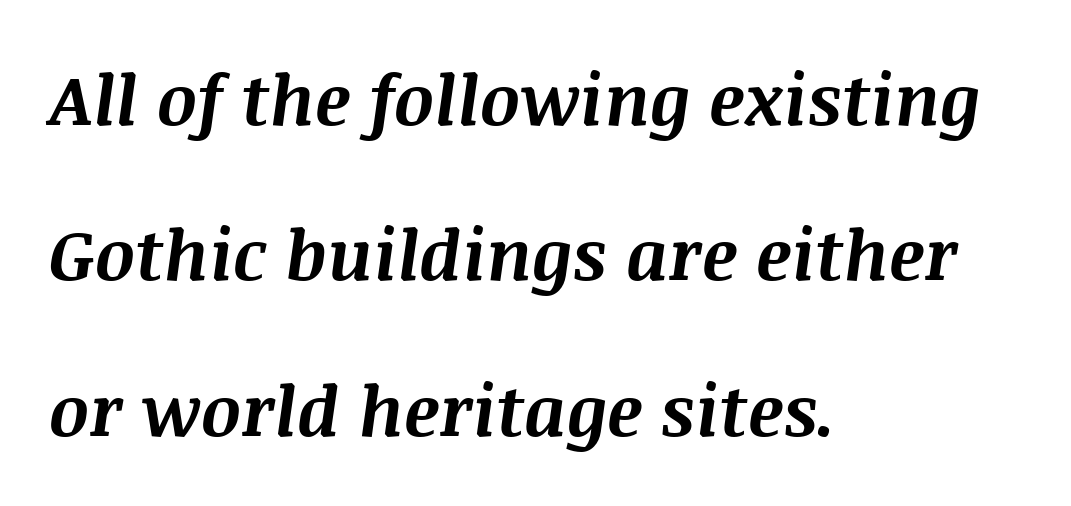
These lines were composed using italics. Does the weight exceed regular? Yes, all the way to bold. Spacing verdict: proportional, widths tailored to each character. These lines are set flush left with a ragged right edge. Airy leading. Words float on clear page, feet unadorned.
